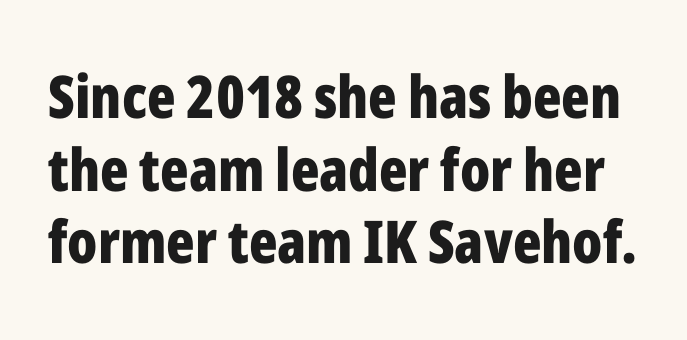
The image shows 59 px bold, condensed sans-serif type, upright; set line spacing 1.23x, normal letter spacing, not underlined; low stroke contrast and a medium x-height.
